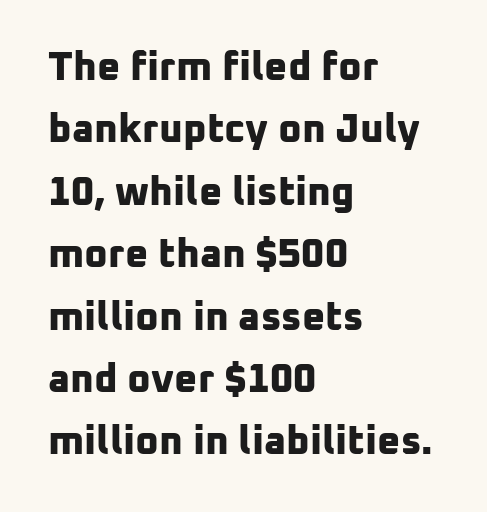
The image shows 40 px bold sans-serif type; set left-aligned, normal line spacing (1.56x), normal letter spacing, not underlined; low stroke contrast and a medium x-height.
